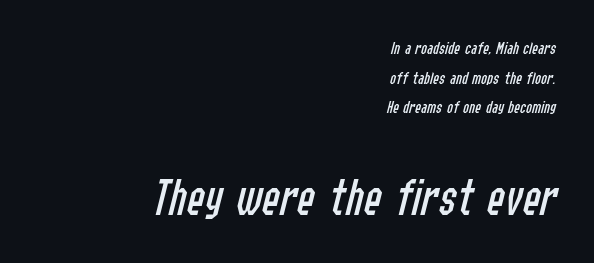
Q: Is the text bold? A: No.
Q: Is the text italic (slanted)? A: Yes, it leans right by about 14 degrees.
Q: Is the text underlined? A: No.
Q: How is the paragraph aligned? A: Right-aligned.
Q: Is the spacing between letters normal or unusually wide? A: Normal.
Q: Is the spacing between lines tight, normal or loose? A: Normal.
Q: Which block of text is set in a larger size, the first (top) or the second (bottom)? A: The second (bottom) one.
Q: Width (condensed, normal, or wide)? A: Condensed.
Q: Stroke contrast? A: Low.
Q: x-height? A: Medium.
Q: Monospaced? A: No.
